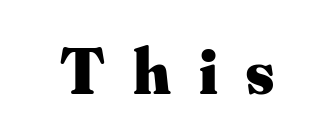
The image shows 66 px heavy serif type, upright; set unusually wide letter spacing (+0.43 em), not underlined; medium stroke contrast and a small x-height.
